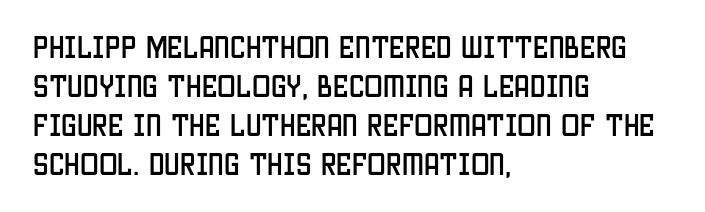
{"italic": "no", "underline": "no", "align": "left", "line_spacing": "normal", "line_spacing_ratio": 1.56, "letter_spacing": "normal", "letter_spacing_em": 0.0, "glyph_px": 25}
